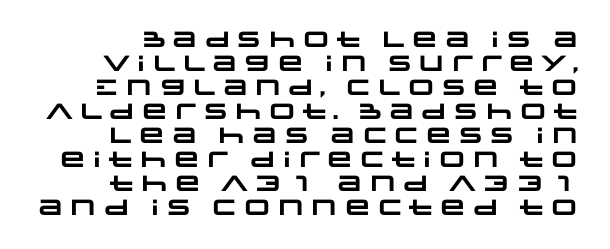
Q: Is the text bold? A: Yes.
Q: Is the text underlined? A: No.
Q: Is the spacing between letters normal or unusually wide? A: Normal.
Q: Is the spacing between lines tight, normal or loose? A: Tight.
